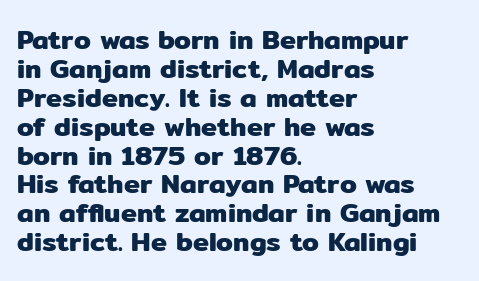
The image shows 27 px text type, upright; set left-aligned, tight line spacing (1.07x), normal letter spacing, not underlined.
